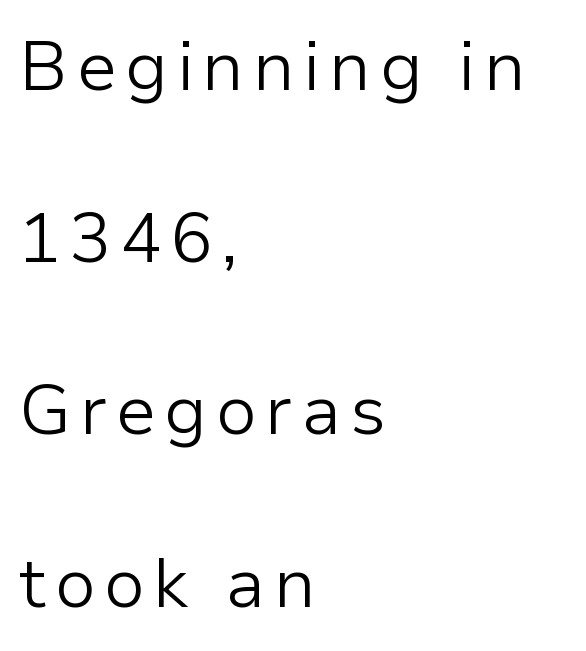
The image shows 70 px light sans-serif type, upright; set left-aligned, loose line spacing (2.46x), not underlined; low stroke contrast and a medium x-height.
